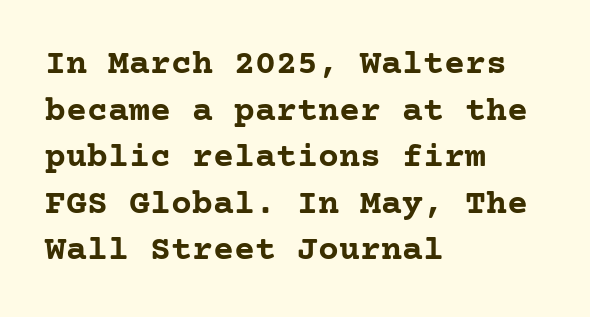
Q: Is the text bold? A: Yes.
Q: Is the text italic (slanted)? A: No, it is upright.
Q: Is the typeface a serif or a sans-serif typeface? A: Serif.
Q: Is the text underlined? A: No.
Q: How is the paragraph aligned? A: Left-aligned.
Q: Is the spacing between letters normal or unusually wide? A: Normal.
Q: Is the spacing between lines tight, normal or loose? A: Normal.
Q: Width (condensed, normal, or wide)? A: Normal.
Q: Stroke contrast? A: Low.
Q: x-height? A: Medium.
